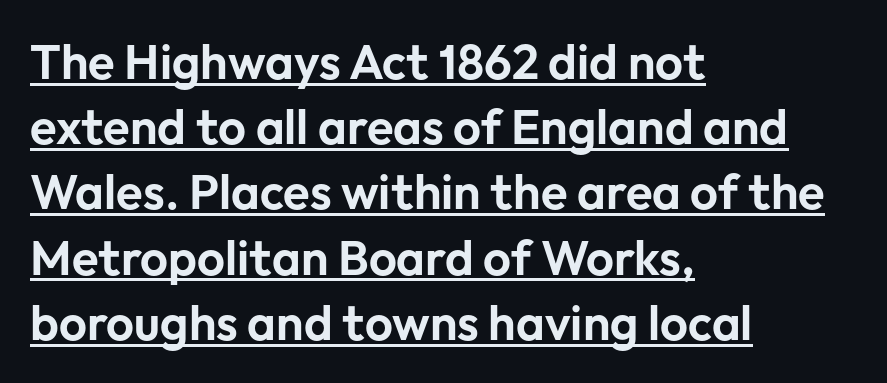
This block has exactly the height ordinary leading produces. A typesetter would call this proportional, since set widths differ per character. The horizontal fit of the characters is conventional and even. Alignment: flush left.
